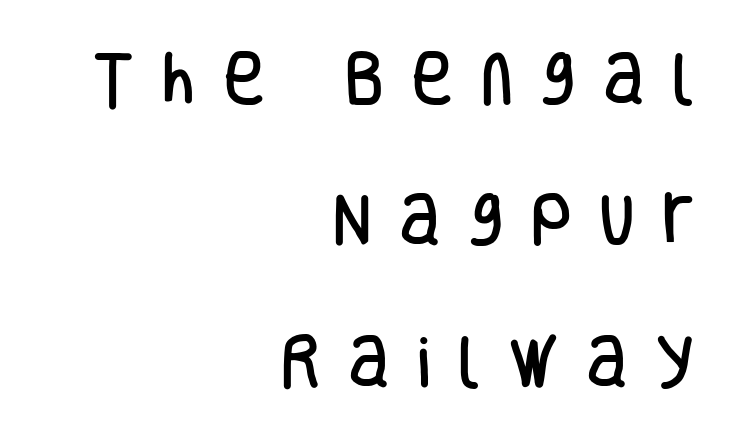
{"serif": "no", "italic": "no", "width": "condensed", "stroke_contrast": "low", "x_height": "large", "monospaced": "no", "underline": "no", "align": "right", "line_spacing": "loose", "line_spacing_ratio": 2.48, "letter_spacing": "wide", "letter_spacing_em": 0.48, "glyph_px": 57}
